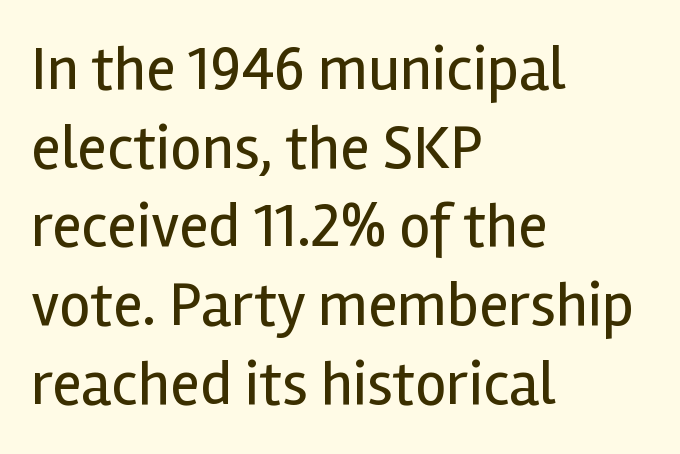
Q: Is the text bold? A: No.
Q: Is the text italic (slanted)? A: No, it is upright.
Q: Is the typeface a serif or a sans-serif typeface? A: Sans-serif.
Q: Is the text underlined? A: No.
Q: How is the paragraph aligned? A: Left-aligned.
Q: Is the spacing between letters normal or unusually wide? A: Normal.
Q: Is the spacing between lines tight, normal or loose? A: Normal.
Q: Width (condensed, normal, or wide)? A: Normal.
Q: x-height? A: Medium.
Q: Monospaced? A: No.
